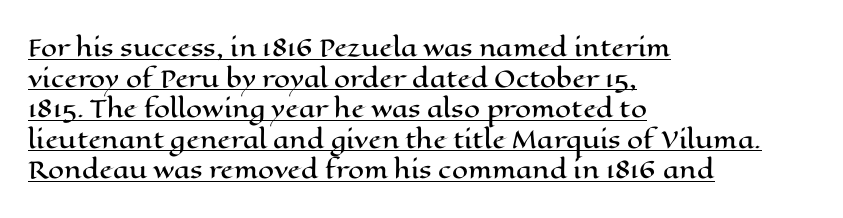
Q: Is the text italic (slanted)? A: No, it is upright.
Q: Is the text underlined? A: Yes.
Q: How is the paragraph aligned? A: Left-aligned.
Q: Is the spacing between letters normal or unusually wide? A: Normal.
Q: Is the spacing between lines tight, normal or loose? A: Normal.
